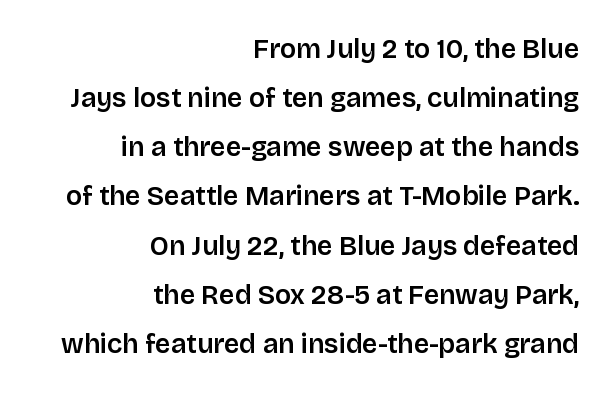
{"italic": "no", "underline": "no", "align": "right", "line_spacing_ratio": 1.82, "letter_spacing": "normal", "letter_spacing_em": 0.0, "glyph_px": 27}
